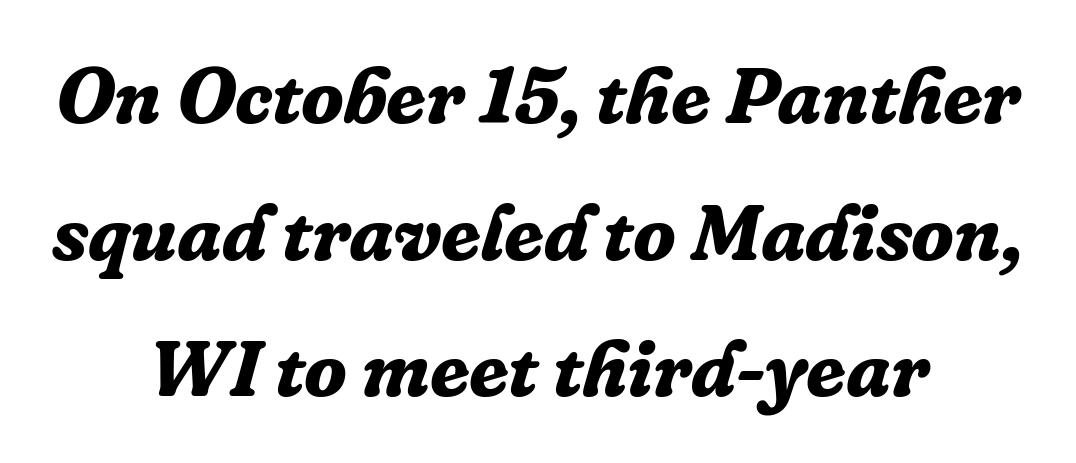
The type family on display is of the serif kind. There's an unmistakable incline to the writing here. Caption: standard tracking, unaltered. The letters advance in unequal steps, a hallmark of proportional type.
